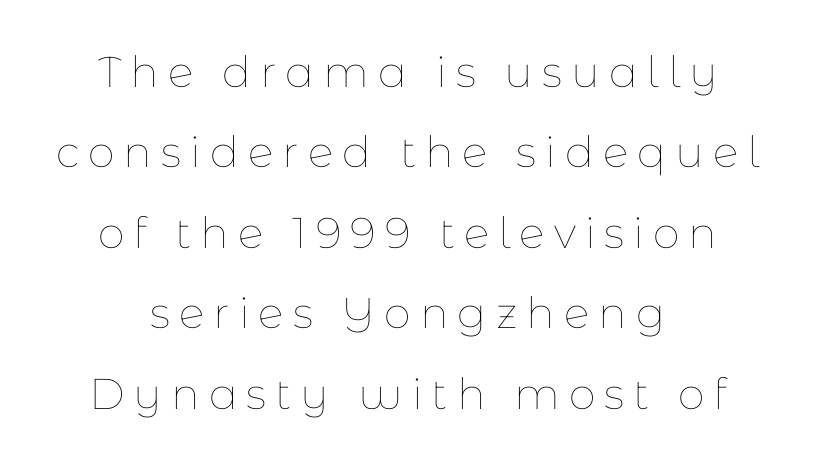
The weight would be labelled regular, book, light, or lighter still. Which margin do the lines hug? Neither — every line sits in the middle. Check the space under the baseline: it is left empty. The letters advance in unequal steps, a hallmark of proportional type. Style check: upright.
